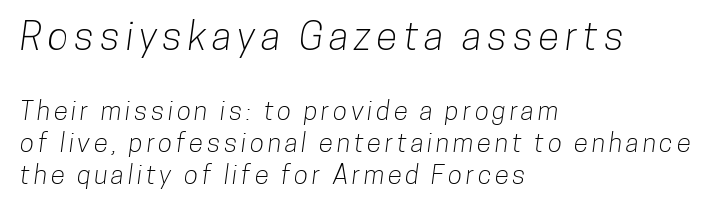
Q: Is the typeface a serif or a sans-serif typeface? A: Sans-serif.
Q: Is the text underlined? A: No.
Q: How is the paragraph aligned? A: Left-aligned.
Q: Which block of text is set in a larger size, the first (top) or the second (bottom)? A: The first (top) one.
Q: Width (condensed, normal, or wide)? A: Condensed.
Q: Stroke contrast? A: Low.
Q: x-height? A: Medium.
Q: Monospaced? A: No.
